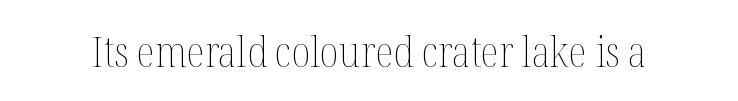
Q: Is the text bold? A: No.
Q: Is the text italic (slanted)? A: No, it is upright.
Q: Is the text underlined? A: No.
Q: Is the spacing between letters normal or unusually wide? A: Normal.
Q: Width (condensed, normal, or wide)? A: Condensed.
Q: Stroke contrast? A: Medium.
Q: x-height? A: Medium.
Q: Monospaced? A: No.
